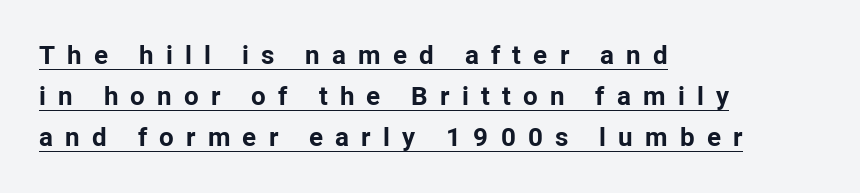
Q: Is the text bold? A: Yes.
Q: Is the text italic (slanted)? A: No, it is upright.
Q: Is the text underlined? A: Yes.
Q: How is the paragraph aligned? A: Left-aligned.
Q: Is the spacing between letters normal or unusually wide? A: Unusually wide.
Q: Is the spacing between lines tight, normal or loose? A: Normal.
